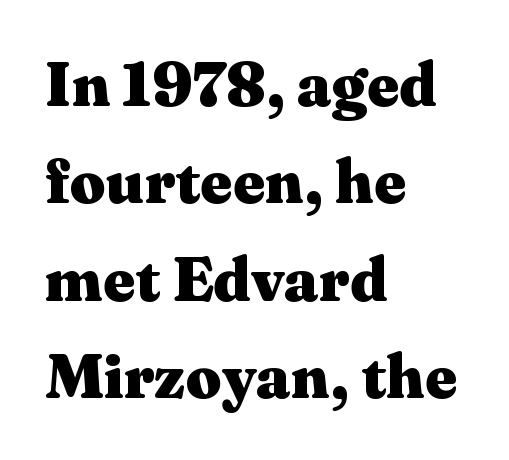
Q: Is the text bold? A: Yes.
Q: Is the text italic (slanted)? A: No, it is upright.
Q: Is the typeface a serif or a sans-serif typeface? A: Serif.
Q: Is the text underlined? A: No.
Q: How is the paragraph aligned? A: Left-aligned.
Q: Is the spacing between letters normal or unusually wide? A: Normal.
Q: Is the spacing between lines tight, normal or loose? A: Normal.
Q: Width (condensed, normal, or wide)? A: Wide.
Q: Stroke contrast? A: Medium.
Q: x-height? A: Medium.
Q: Monospaced? A: No.
